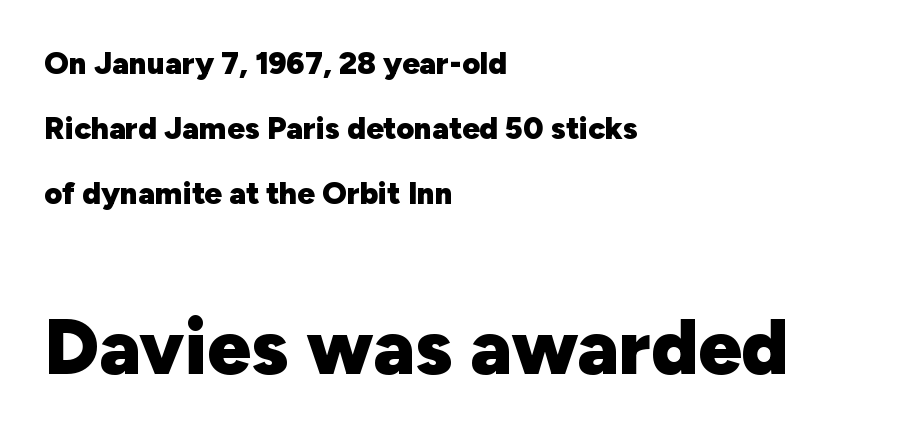
Q: Is the text bold? A: Yes.
Q: Is the text italic (slanted)? A: No, it is upright.
Q: Is the typeface a serif or a sans-serif typeface? A: Sans-serif.
Q: Is the text underlined? A: No.
Q: How is the paragraph aligned? A: Left-aligned.
Q: Is the spacing between letters normal or unusually wide? A: Normal.
Q: Is the spacing between lines tight, normal or loose? A: Loose.
Q: Which block of text is set in a larger size, the first (top) or the second (bottom)? A: The second (bottom) one.
Q: Width (condensed, normal, or wide)? A: Normal.
Q: Stroke contrast? A: Low.
Q: x-height? A: Medium.
Q: Monospaced? A: No.
